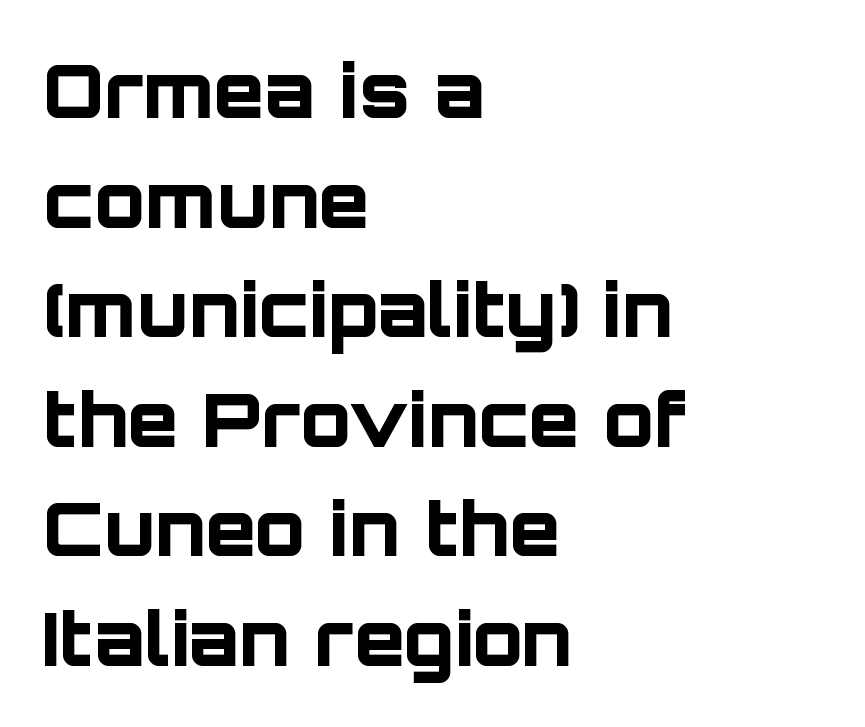
Q: Is the text bold? A: Yes.
Q: Is the text italic (slanted)? A: No, it is upright.
Q: Is the typeface a serif or a sans-serif typeface? A: Sans-serif.
Q: Is the text underlined? A: No.
Q: How is the paragraph aligned? A: Left-aligned.
Q: Is the spacing between letters normal or unusually wide? A: Normal.
Q: Is the spacing between lines tight, normal or loose? A: Normal.
Q: Width (condensed, normal, or wide)? A: Normal.
Q: Stroke contrast? A: Low.
Q: x-height? A: Large.
Q: Monospaced? A: No.
